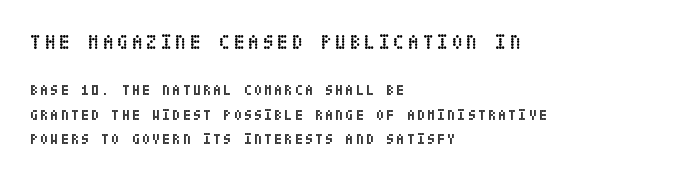
I'd describe the lettering as bold — thick and assertive. The text block is weighted toward the left margin, trailing off unevenly rightward. The typography opts for an upright posture over an oblique one. Which of the two is more prominent by size? The first, at the top.
